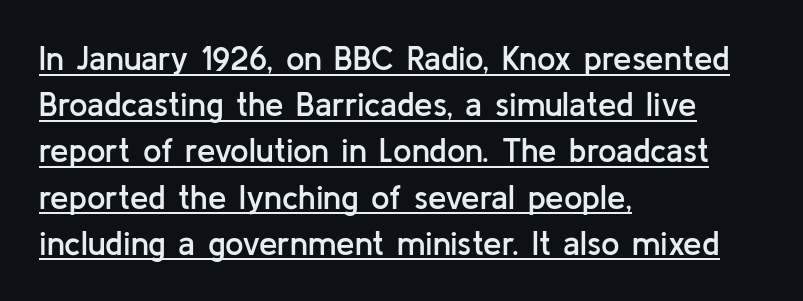
Q: Is the text bold? A: Semi-bold.
Q: Is the text italic (slanted)? A: No, it is upright.
Q: Is the typeface a serif or a sans-serif typeface? A: Sans-serif.
Q: Is the text underlined? A: Yes.
Q: How is the paragraph aligned? A: Left-aligned.
Q: Is the spacing between letters normal or unusually wide? A: Normal.
Q: Is the spacing between lines tight, normal or loose? A: Normal.
Q: Width (condensed, normal, or wide)? A: Normal.
Q: Stroke contrast? A: Low.
Q: x-height? A: Medium.
Q: Monospaced? A: No.
